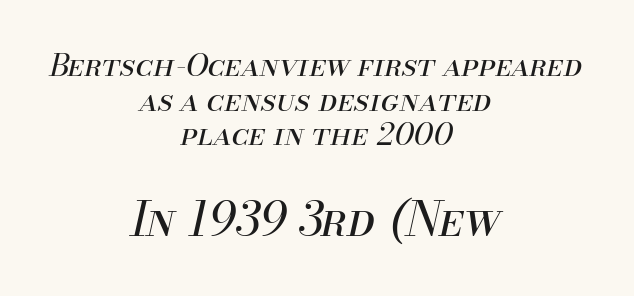
{"italic": "yes", "lean": "right", "slant_degrees": 13, "bold": "no", "weight": "regular", "width": "normal", "stroke_contrast": "medium", "x_height": "small", "monospaced": "no", "underline": "no", "align": "center", "line_spacing": "tight", "line_spacing_ratio": 1.12, "letter_spacing": "normal", "letter_spacing_em": 0.0, "larger_block": "second", "size_ratio": 1.52, "glyph_px": 47}
